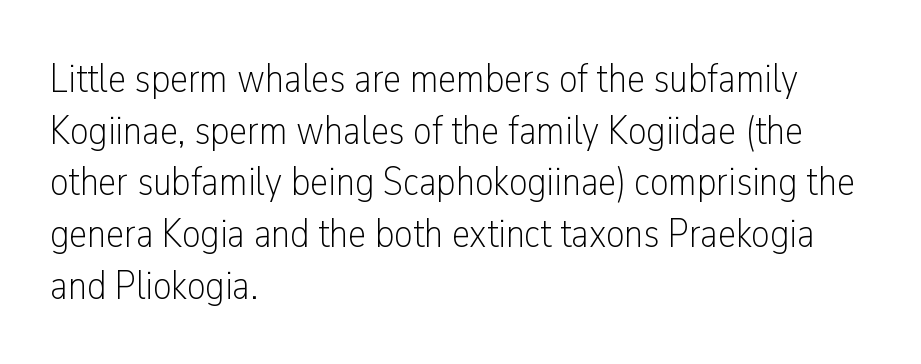
The image shows 41 px light, condensed sans-serif type, upright; set left-aligned, normal line spacing (1.26x), normal letter spacing, not underlined; low stroke contrast and a medium x-height.
